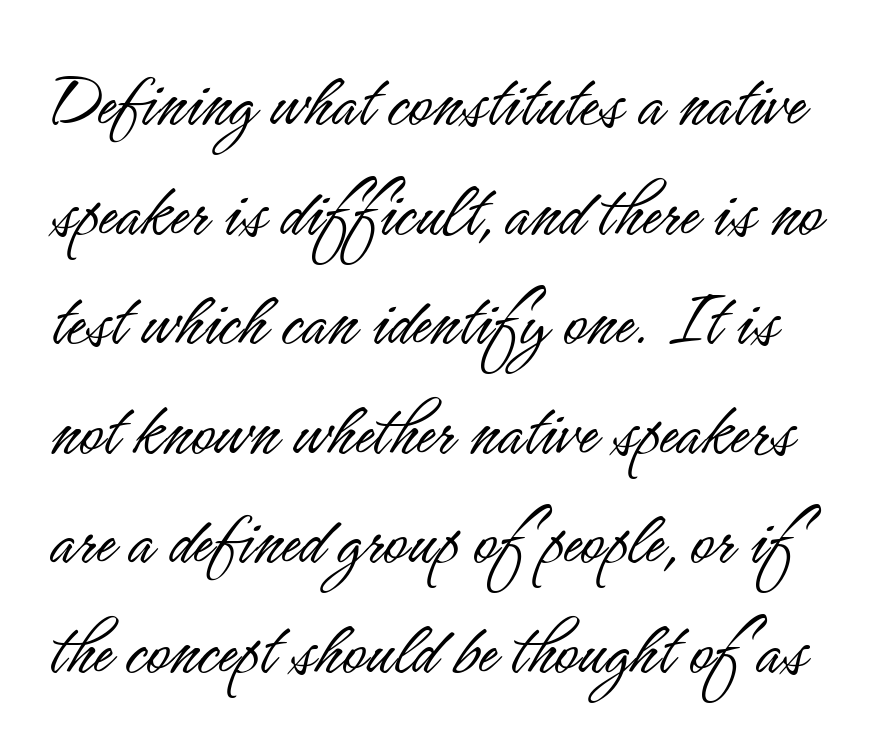
The strokes are not fattened; the text isn't bold. Letterform terminals end flat and unadorned throughout the passage. Between one letter and the next there's only the usual sliver of space. Here the designer chose a conventional face with non-uniform glyph widths. The space between consecutive lines is moderate. Lines of text with bare space underneath.
